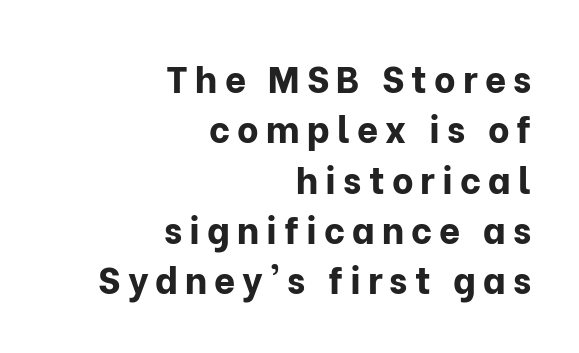
{"serif": "no", "italic": "no", "bold": "yes", "weight": "bold", "width": "normal", "stroke_contrast": "low", "x_height": "medium", "monospaced": "no", "underline": "no", "align": "right", "line_spacing": "normal", "line_spacing_ratio": 1.36, "glyph_px": 37}
